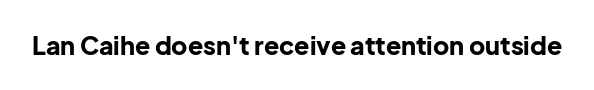
Underlining? Definitely not there. Strong, thick strokes mark this as bold type. This sample uses an upright cut, with every glyph sitting square on the baseline. A typesetter would call this zero additional tracking.
